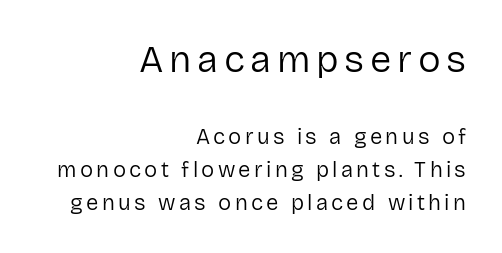
The composition opens big and finishes small. Type without underlining. Weight: regular or lighter. The rendering uses a moderate line-height, typical for paragraphs.
